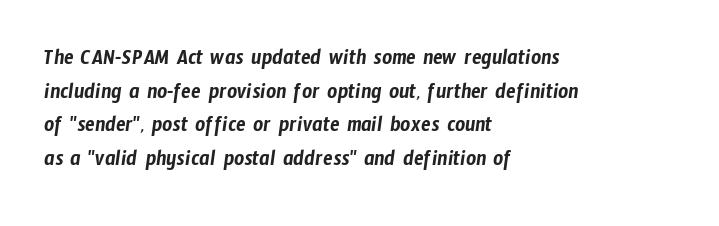
Q: Is the text underlined? A: No.
Q: How is the paragraph aligned? A: Left-aligned.
Q: Is the spacing between letters normal or unusually wide? A: Normal.
Q: Is the spacing between lines tight, normal or loose? A: Normal.
